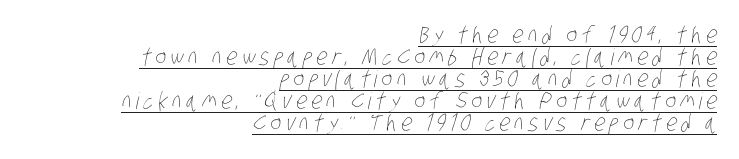
{"bold": "no", "underline": "yes", "align": "right", "line_spacing": "tight", "line_spacing_ratio": 0.96, "glyph_px": 23}
